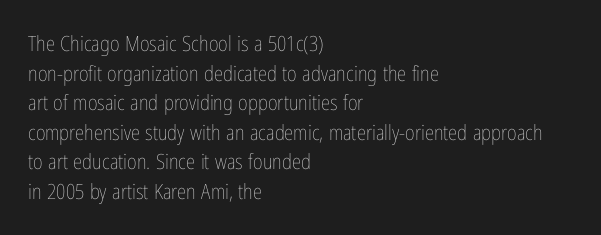
Quick note: underline off. Do the letters lean? They stand straight. The text block is weighted toward the left margin, trailing off unevenly rightward. This rendering leaves character spacing at its baseline value. Vertical spacing — default.
